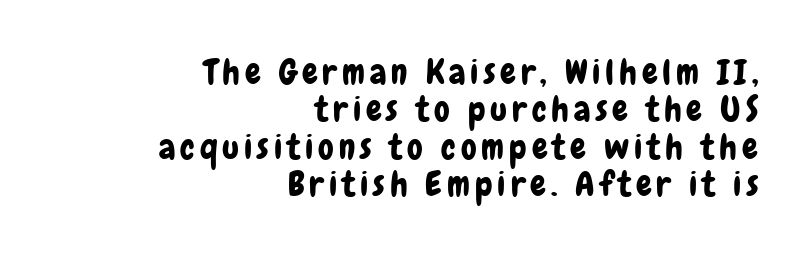
{"serif": "no", "italic": "no", "width": "condensed", "stroke_contrast": "low", "x_height": "medium", "monospaced": "no", "underline": "no", "align": "right", "line_spacing": "tight", "line_spacing_ratio": 1.07, "glyph_px": 35}
